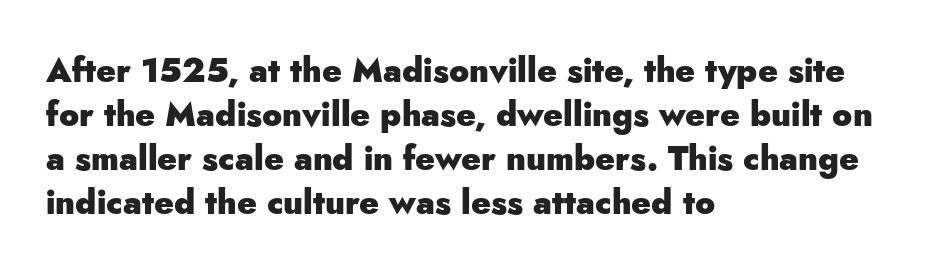
Q: Is the text bold? A: Yes.
Q: Is the text italic (slanted)? A: No, it is upright.
Q: Is the typeface a serif or a sans-serif typeface? A: Sans-serif.
Q: Is the text underlined? A: No.
Q: How is the paragraph aligned? A: Left-aligned.
Q: Is the spacing between letters normal or unusually wide? A: Normal.
Q: Is the spacing between lines tight, normal or loose? A: Normal.
Q: Width (condensed, normal, or wide)? A: Normal.
Q: Stroke contrast? A: Low.
Q: x-height? A: Small.
Q: Monospaced? A: No.
